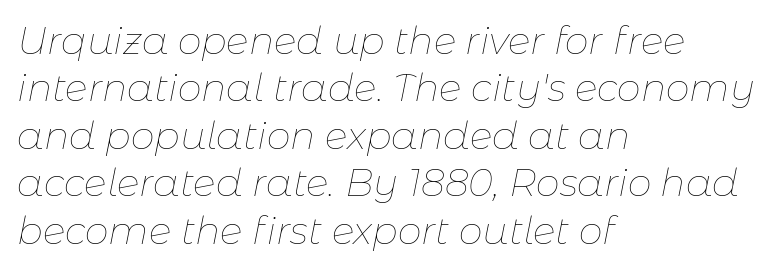
{"italic": "yes", "lean": "right", "slant_degrees": 11, "bold": "no", "weight": "thin", "width": "normal", "stroke_contrast": "low", "x_height": "medium", "monospaced": "no", "underline": "no", "align": "left", "line_spacing": "normal", "line_spacing_ratio": 1.25, "letter_spacing": "normal", "letter_spacing_em": 0.0, "glyph_px": 38}
